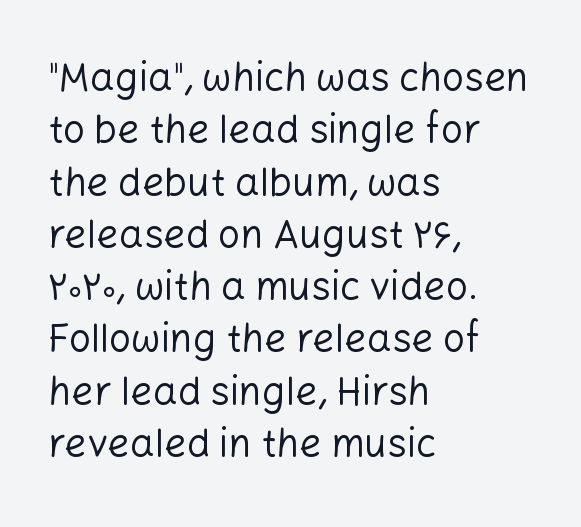
Q: Is the text bold? A: No.
Q: Is the text italic (slanted)? A: No, it is upright.
Q: Is the typeface a serif or a sans-serif typeface? A: Sans-serif.
Q: Is the text underlined? A: No.
Q: How is the paragraph aligned? A: Left-aligned.
Q: Is the spacing between letters normal or unusually wide? A: Normal.
Q: Is the spacing between lines tight, normal or loose? A: Normal.
Q: Width (condensed, normal, or wide)? A: Normal.
Q: Stroke contrast? A: Low.
Q: x-height? A: Medium.
Q: Monospaced? A: No.
